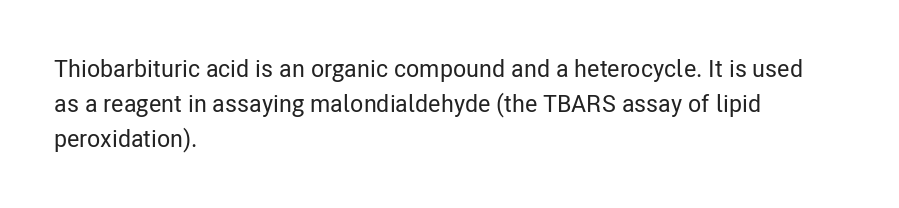
Style check: upright. The designer left line spacing at the default. Casual observation: everything's shoved over to the left. Tracking here is standard; glyphs follow each other at the usual distance. The foot of each line stays bare and open.
